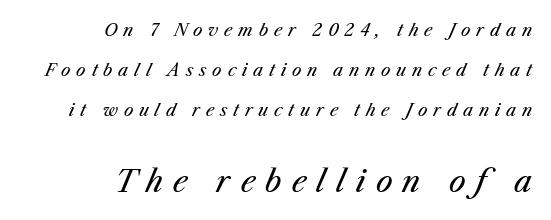
{"italic": "yes", "lean": "right", "slant_degrees": 23, "bold": "no", "weight": "regular", "width": "normal", "stroke_contrast": "medium", "x_height": "medium", "monospaced": "no", "underline": "no", "align": "right", "line_spacing": "loose", "line_spacing_ratio": 2.34, "letter_spacing": "wide", "letter_spacing_em": 0.34, "larger_block": "second", "size_ratio": 1.76, "glyph_px": 30}
